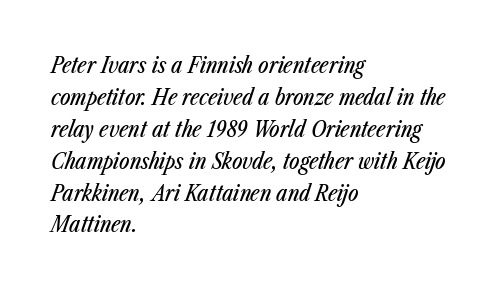
The image shows 22 px text type, italic (leaning right); set left-aligned, normal line spacing (1.45x), normal letter spacing, not underlined.
